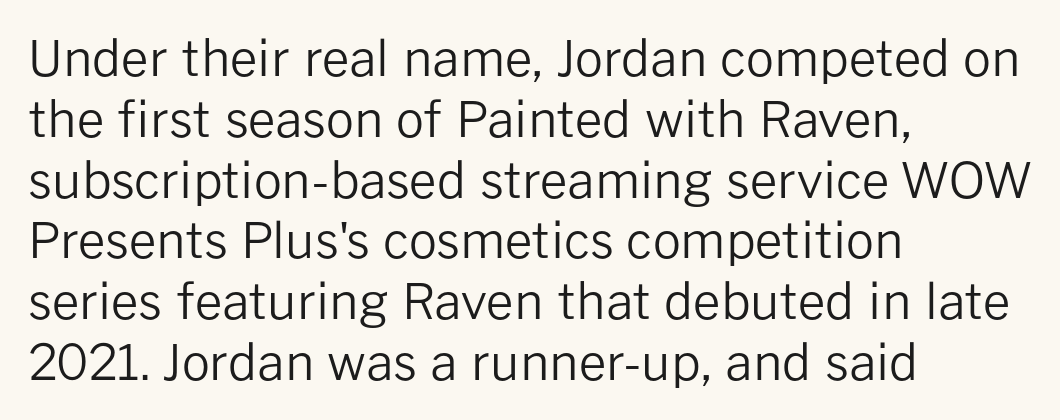
Character widths vary here, with narrow letters taking less room than wide ones. The type family on display is of the sans-serif kind. Each stroke keeps to a modest, everyday thickness or less. Visually the block forms a straight wall on the left and a jagged coastline on the right.
